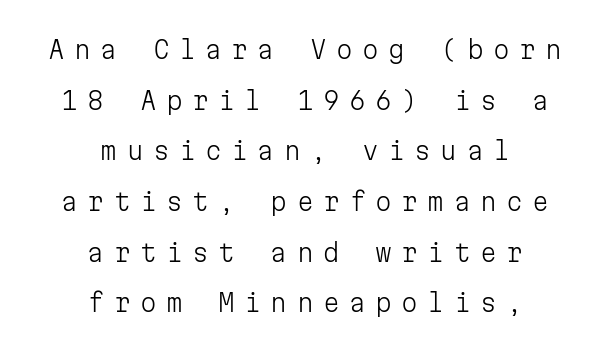
Q: Is the text bold? A: No.
Q: Is the text italic (slanted)? A: No, it is upright.
Q: Is the text underlined? A: No.
Q: How is the paragraph aligned? A: Centered.
Q: Is the spacing between letters normal or unusually wide? A: Unusually wide.
Q: Is the spacing between lines tight, normal or loose? A: Loose.
